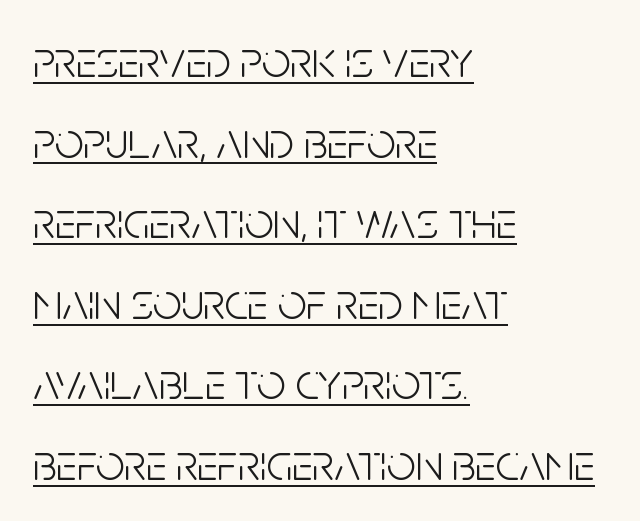
{"serif": "no", "italic": "no", "bold": "no", "weight": "light", "width": "condensed", "stroke_contrast": "low", "x_height": "large", "monospaced": "no", "underline": "yes", "align": "left", "line_spacing": "normal", "line_spacing_ratio": 1.58, "letter_spacing": "normal", "letter_spacing_em": 0.0, "glyph_px": 51}
